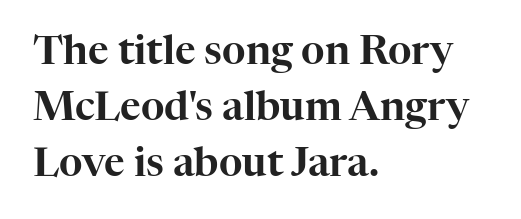
{"serif": "yes", "italic": "no", "width": "normal", "stroke_contrast": "high", "x_height": "medium", "monospaced": "no", "underline": "no", "align": "left", "line_spacing": "normal", "line_spacing_ratio": 1.4, "letter_spacing": "normal", "letter_spacing_em": 0.0, "glyph_px": 40}
